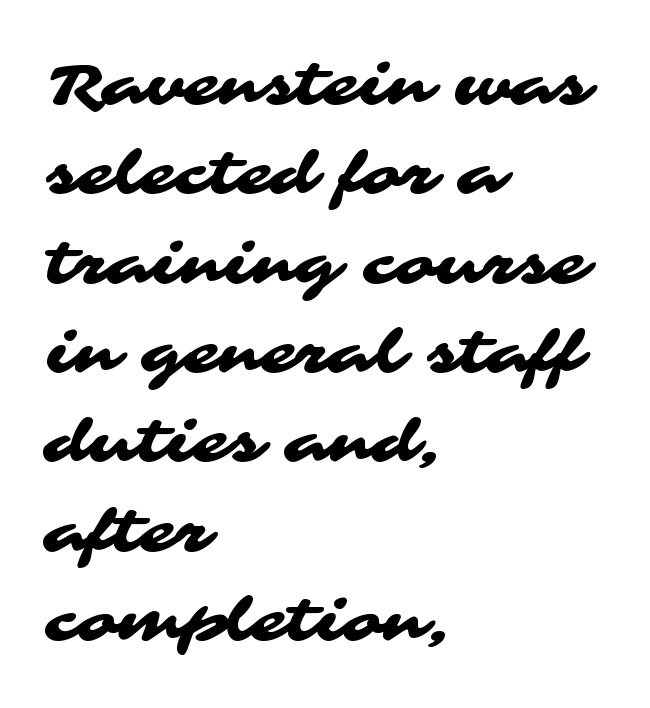
The image shows 58 px wide sans-serif type; set left-aligned, normal line spacing (1.54x), normal letter spacing, not underlined; medium stroke contrast and a medium x-height.
